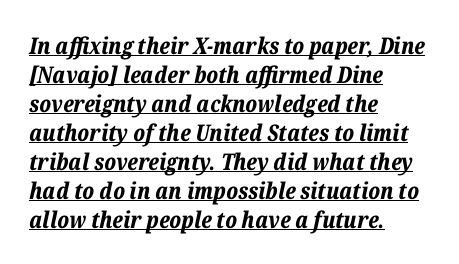
Pretty heavy lettering here — definitely bold. You can tell it's italic because the verticals aren't actually vertical. Summary of vertical rhythm: regular, with standard interline spacing. The horizontal fit of the characters is conventional and even.
